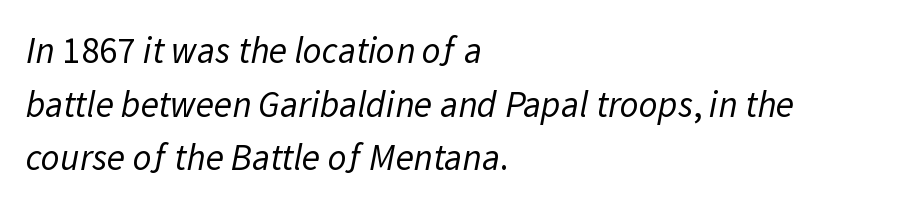
Quick note: interline space is typical. Grotesque or geometric, the face here clearly has no serifs. Ink coverage per letter is moderate at most. Nobody drew a line under any word here. Varying glyph widths throughout — classic text-font behaviour. Observe the ordinary spacing: letters are neighbours, not strangers.
